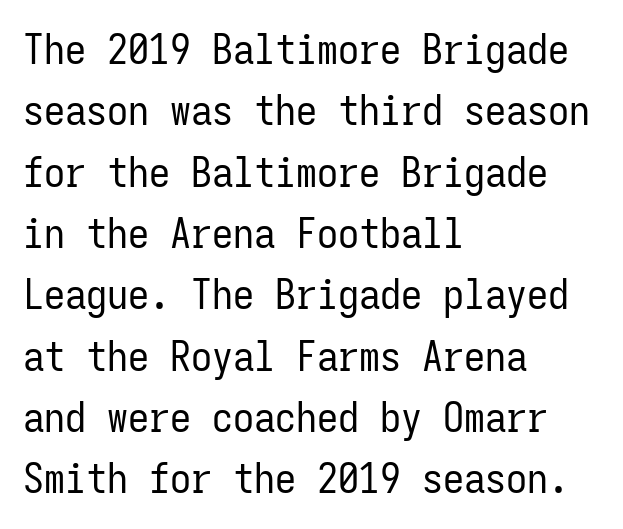
The horizontal fit of the characters is conventional and even. Do the characters align in a grid? Yes, the font is monospaced. The rendering anchors every line to the left-hand side. Ascenders rise straight up at ninety degrees.
